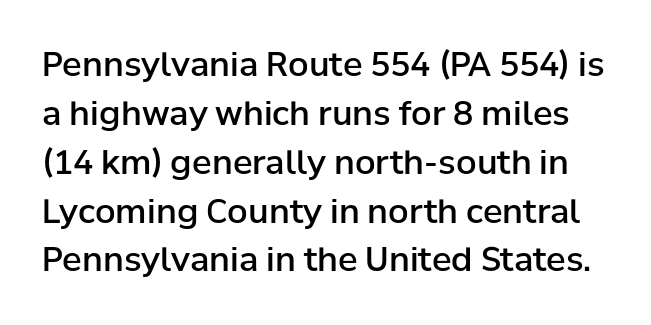
The image shows 33 px semibold sans-serif type, upright; set normal line spacing (1.48x), normal letter spacing, not underlined; low stroke contrast and a medium x-height.
